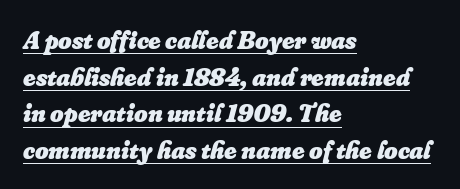
{"italic": "yes", "lean": "right", "slant_degrees": 16, "bold": "yes", "underline": "yes", "align": "left", "line_spacing": "normal", "line_spacing_ratio": 1.41, "letter_spacing": "normal", "letter_spacing_em": 0.0, "glyph_px": 26}
